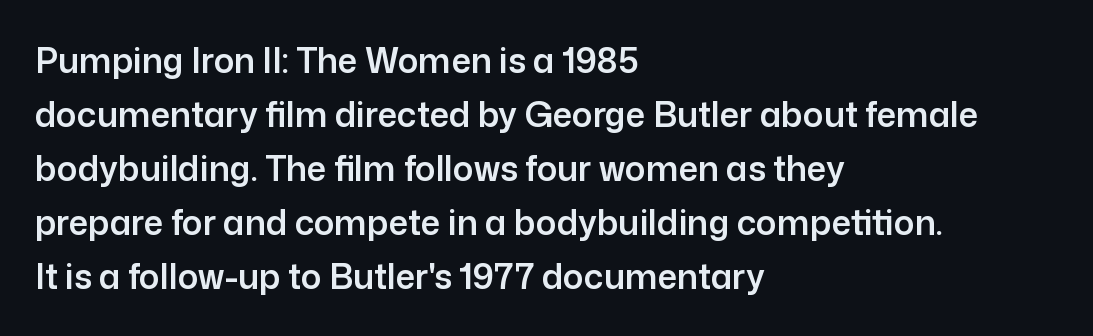
Q: Is the text italic (slanted)? A: No, it is upright.
Q: Is the typeface a serif or a sans-serif typeface? A: Sans-serif.
Q: Is the text underlined? A: No.
Q: How is the paragraph aligned? A: Left-aligned.
Q: Is the spacing between letters normal or unusually wide? A: Normal.
Q: Is the spacing between lines tight, normal or loose? A: Normal.
Q: Width (condensed, normal, or wide)? A: Normal.
Q: Stroke contrast? A: Low.
Q: x-height? A: Medium.
Q: Monospaced? A: No.
